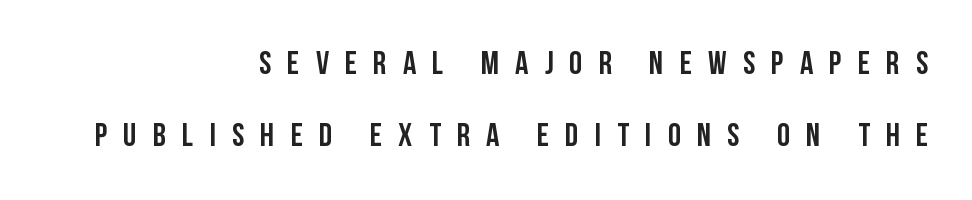
All the whitespace from short lines collects on the left. Think of a printed novel: that variable character pitch is what you see here. Rows of type keep a wide berth in the vertical direction. The face used here is a sans, in the tradition of grotesques and geometrics. The foot of each line stays bare and open. Glyph-to-glyph distance is far greater than everyday printed text.
